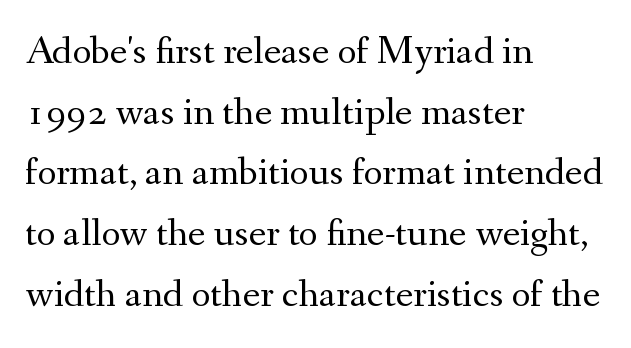
The lines sit at an ordinary, default distance from one another. Weight class: somewhere from thin through regular. You can tell from the footed stems that serif type was used. Clear beneath every line of the passage. The rendering keeps characters at their native spacing. The face used here is proportionally spaced, like ordinary book or web type.
